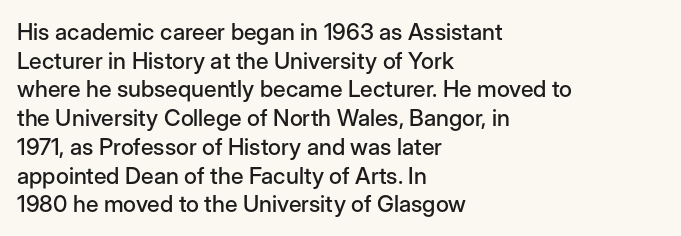
The image shows 23 px text type, upright; set left-aligned, normal line spacing (1.25x), normal letter spacing, not underlined.
